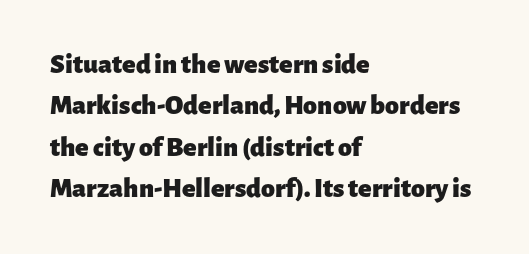
Each row of text sits above clean, open space. Alignment: flush left. Reading down the column, the eye jumps a familiar distance to each next line. Weight check: bold — yes, fully. Typographically, this falls in the sans-serif category.
